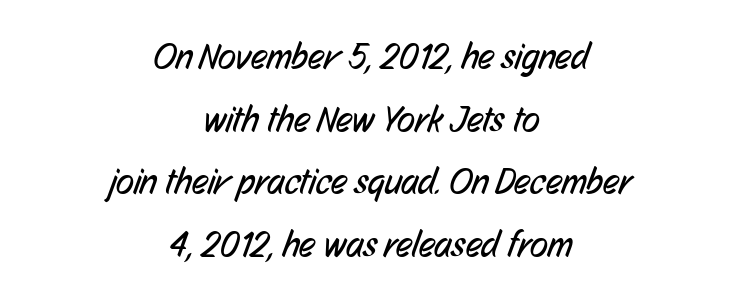
The image shows 37 px regular-weight, condensed sans-serif type; set centered, normal line spacing (1.69x), normal letter spacing, not underlined; low stroke contrast and a medium x-height.
